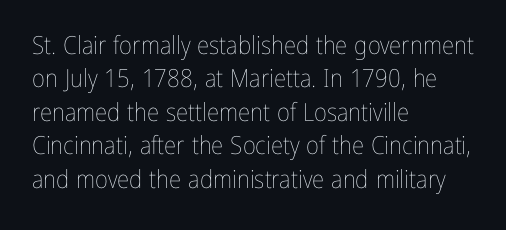
The image shows 25 px text type, upright; set left-aligned, normal line spacing (1.34x), normal letter spacing, not underlined.
